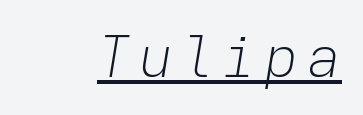
The image shows 56 px light type, italic (leaning right), monospaced; set underlined; low stroke contrast and a medium x-height.
